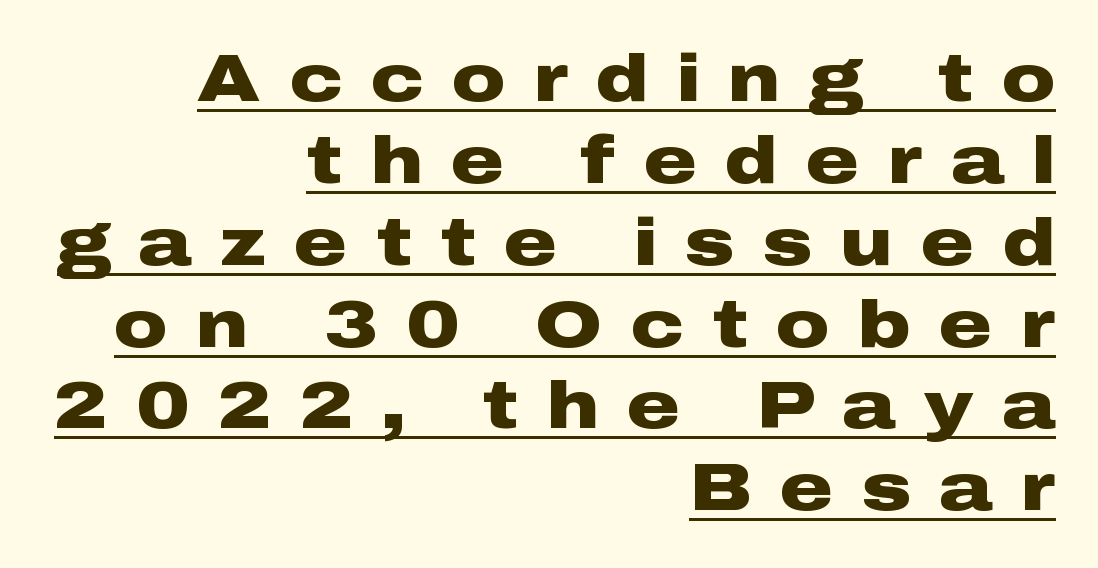
Q: Is the text bold? A: Yes.
Q: Is the text italic (slanted)? A: No, it is upright.
Q: Is the typeface a serif or a sans-serif typeface? A: Sans-serif.
Q: Is the text underlined? A: Yes.
Q: How is the paragraph aligned? A: Right-aligned.
Q: Is the spacing between letters normal or unusually wide? A: Unusually wide.
Q: Width (condensed, normal, or wide)? A: Wide.
Q: Stroke contrast? A: Low.
Q: x-height? A: Medium.
Q: Monospaced? A: No.
